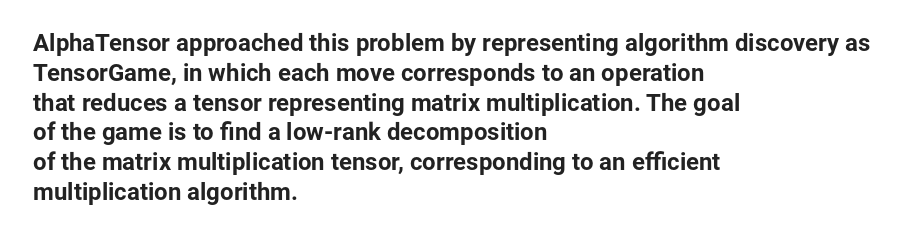
The image shows 24 px bold type, upright; set left-aligned, line spacing 1.24x, normal letter spacing, not underlined.
